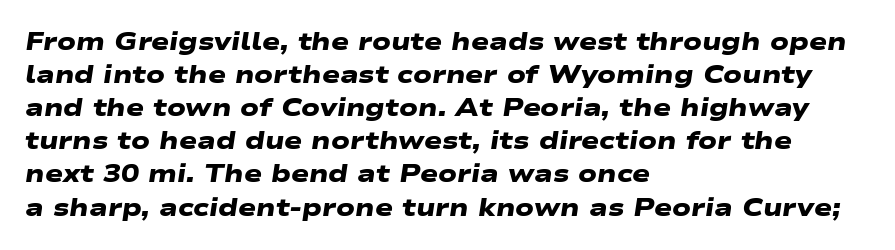
{"bold": "yes", "underline": "no", "align": "left", "line_spacing": "normal", "line_spacing_ratio": 1.38, "letter_spacing": "normal", "letter_spacing_em": 0.0, "glyph_px": 24}
